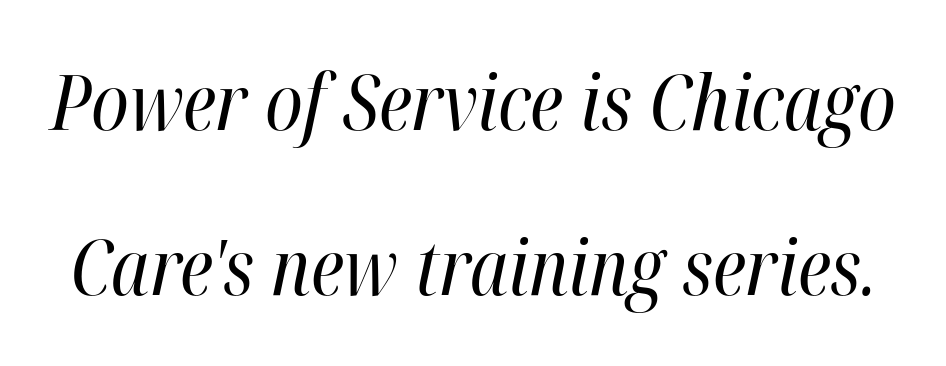
{"italic": "yes", "lean": "right", "slant_degrees": 12, "bold": "no", "weight": "regular", "width": "condensed", "stroke_contrast": "high", "x_height": "medium", "monospaced": "no", "underline": "no", "line_spacing": "loose", "line_spacing_ratio": 2.17, "letter_spacing": "normal", "letter_spacing_em": 0.0, "glyph_px": 76}
